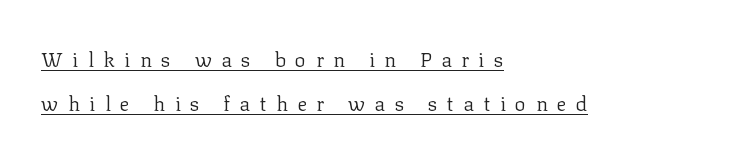
{"italic": "no", "bold": "no", "underline": "yes", "align": "left", "line_spacing": "loose", "line_spacing_ratio": 2.19, "letter_spacing": "wide", "letter_spacing_em": 0.48, "glyph_px": 20}
